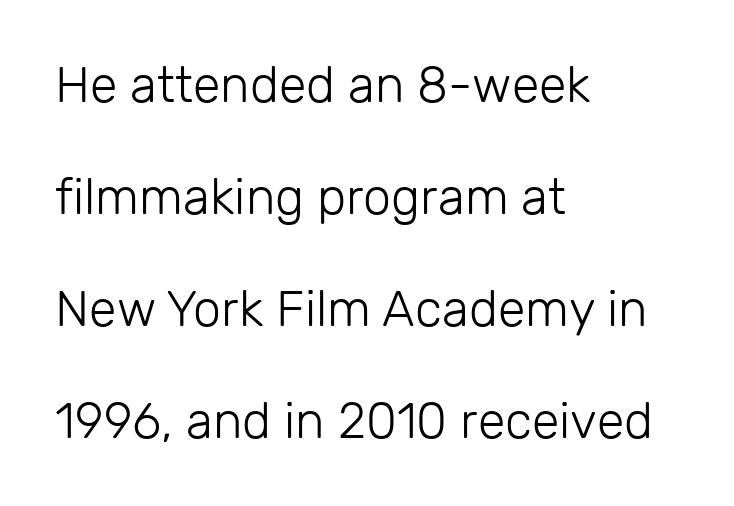
{"serif": "no", "italic": "no", "bold": "no", "weight": "light", "width": "normal", "stroke_contrast": "low", "x_height": "medium", "monospaced": "no", "underline": "no", "align": "left", "line_spacing": "loose", "line_spacing_ratio": 2.24, "letter_spacing": "normal", "letter_spacing_em": 0.0, "glyph_px": 50}
